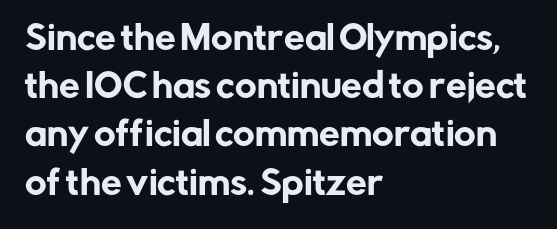
The image shows 33 px sans-serif type, upright; set left-aligned, normal line spacing (1.46x), normal letter spacing, not underlined; low stroke contrast and a medium x-height.
